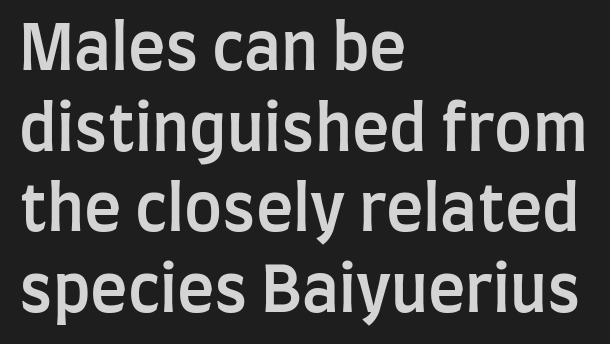
{"serif": "no", "italic": "no", "bold": "semi", "weight": "semibold", "width": "condensed", "stroke_contrast": "low", "x_height": "large", "monospaced": "no", "underline": "no", "align": "left", "line_spacing": "normal", "line_spacing_ratio": 1.28, "letter_spacing": "normal", "letter_spacing_em": 0.0, "glyph_px": 63}
